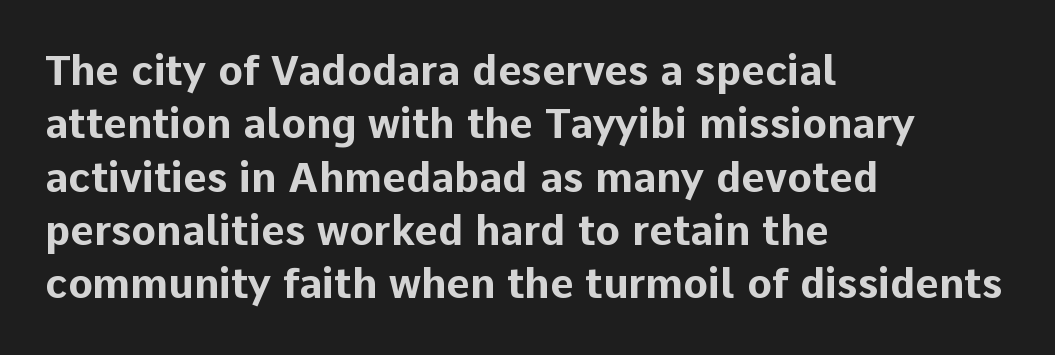
{"serif": "no", "italic": "no", "bold": "yes", "weight": "bold", "width": "normal", "stroke_contrast": "low", "x_height": "medium", "monospaced": "no", "underline": "no", "align": "left", "line_spacing": "normal", "line_spacing_ratio": 1.3, "letter_spacing": "normal", "letter_spacing_em": 0.0, "glyph_px": 41}
